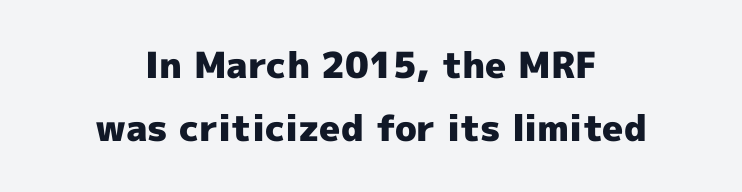
{"serif": "no", "italic": "no", "bold": "yes", "weight": "heavy", "width": "normal", "x_height": "medium", "monospaced": "no", "underline": "no", "align": "center", "line_spacing_ratio": 1.75, "letter_spacing": "normal", "letter_spacing_em": 0.0, "glyph_px": 36}
